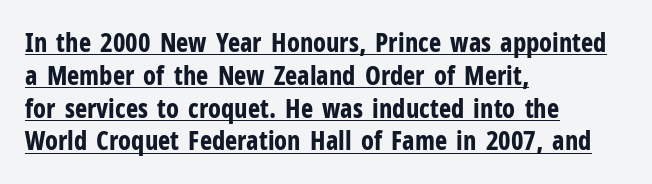
{"italic": "no", "bold": "yes", "underline": "yes", "align": "left", "line_spacing": "normal", "line_spacing_ratio": 1.26, "letter_spacing": "normal", "letter_spacing_em": 0.0, "glyph_px": 26}
